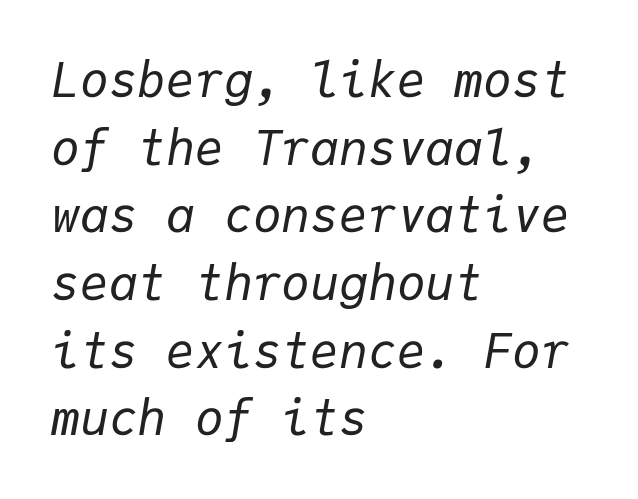
Q: Is the text bold? A: No.
Q: Is the text italic (slanted)? A: Yes, it leans right by about 9 degrees.
Q: Is the text underlined? A: No.
Q: How is the paragraph aligned? A: Left-aligned.
Q: Is the spacing between letters normal or unusually wide? A: Normal.
Q: Is the spacing between lines tight, normal or loose? A: Normal.
Q: Width (condensed, normal, or wide)? A: Normal.
Q: Stroke contrast? A: Low.
Q: x-height? A: Medium.
Q: Monospaced? A: Yes.
